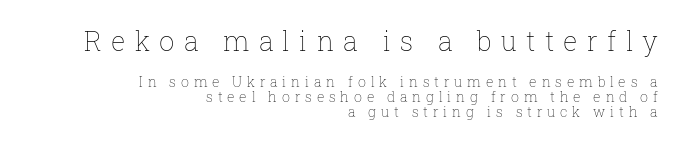
You can tell it's not italic because the verticals are truly vertical. Line endings align vertically; line beginnings do not. Size hierarchy here favors the leading block over the trailing one. Words appear elongated and porous because spacing is wide.
